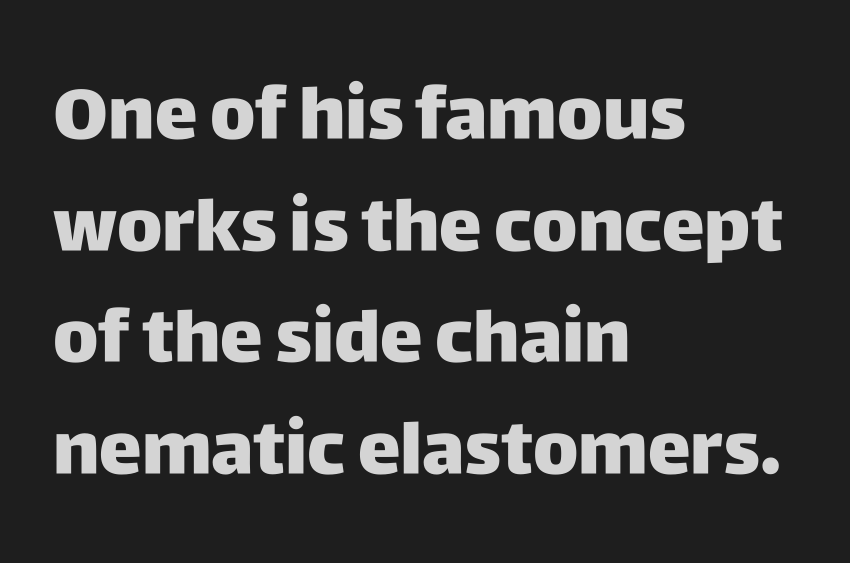
Q: Is the text italic (slanted)? A: No, it is upright.
Q: Is the typeface a serif or a sans-serif typeface? A: Sans-serif.
Q: Is the text underlined? A: No.
Q: How is the paragraph aligned? A: Left-aligned.
Q: Is the spacing between letters normal or unusually wide? A: Normal.
Q: Is the spacing between lines tight, normal or loose? A: Normal.
Q: Width (condensed, normal, or wide)? A: Normal.
Q: Stroke contrast? A: Low.
Q: x-height? A: Large.
Q: Monospaced? A: No.
